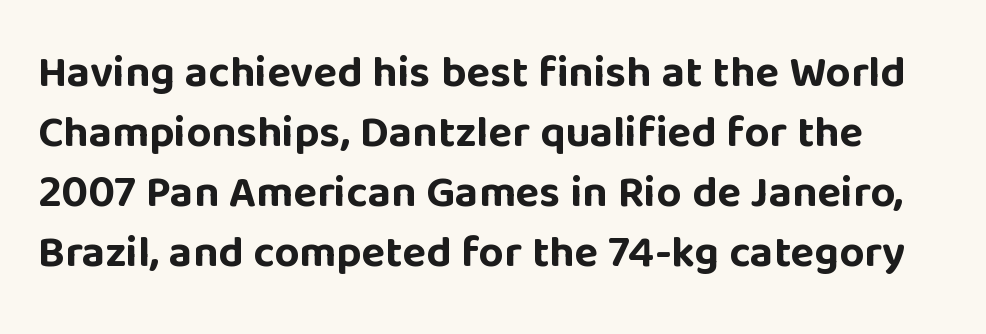
{"serif": "no", "italic": "no", "bold": "yes", "weight": "bold", "width": "normal", "stroke_contrast": "low", "x_height": "large", "monospaced": "no", "underline": "no", "line_spacing": "normal", "line_spacing_ratio": 1.36, "letter_spacing": "normal", "letter_spacing_em": 0.0, "glyph_px": 44}
